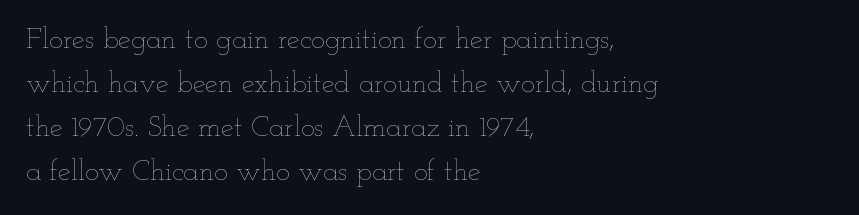
The lettering stays uniformly vertical, giving the passage a roman look. Underline: absent. The rendering keeps characters at their native spacing. Is this a heavy cut? Hardly; it is regular or lighter.
